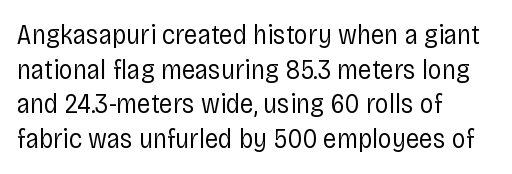
Notice how the stems are strictly vertical — no italics here. Where is the straight margin? On the left. These lines are rendered in a variable-pitch font. Check the space under the baseline: it is left empty.
